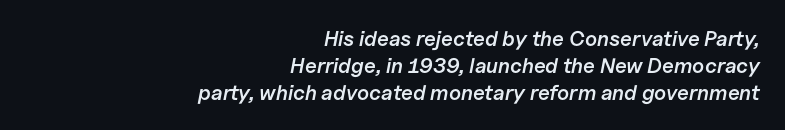
{"italic": "yes", "lean": "right", "slant_degrees": 11, "bold": "semi", "underline": "no", "align": "right", "line_spacing": "normal", "line_spacing_ratio": 1.28, "letter_spacing": "normal", "letter_spacing_em": 0.0, "glyph_px": 21}
